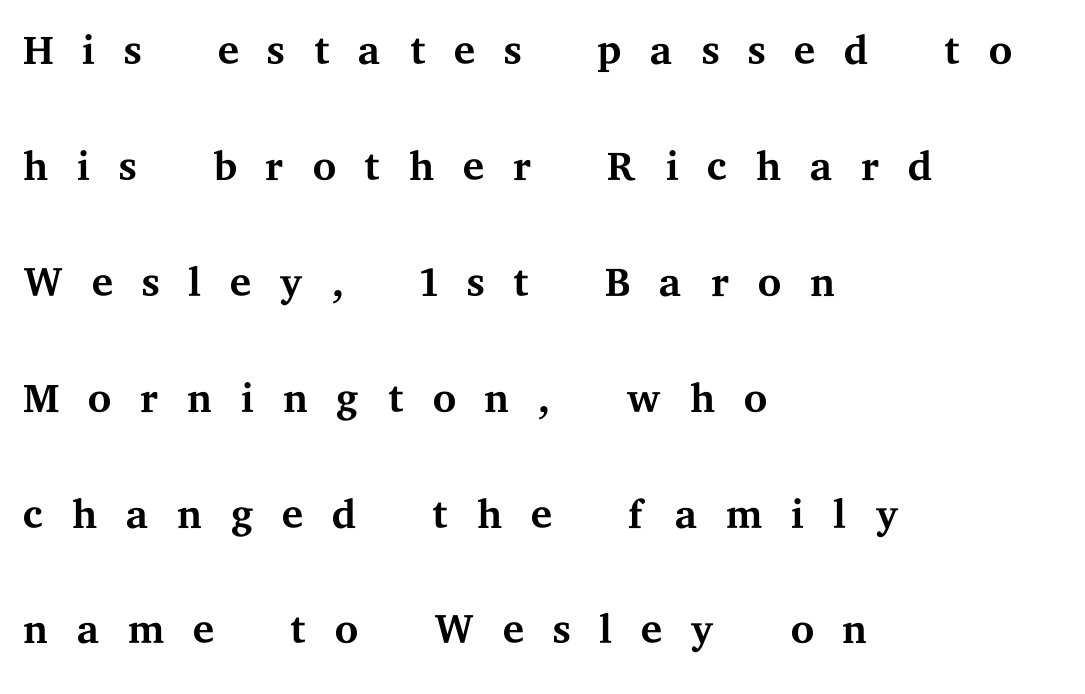
Q: Is the text bold? A: No.
Q: Is the text italic (slanted)? A: No, it is upright.
Q: Is the typeface a serif or a sans-serif typeface? A: Serif.
Q: Is the text underlined? A: No.
Q: How is the paragraph aligned? A: Left-aligned.
Q: Is the spacing between letters normal or unusually wide? A: Unusually wide.
Q: Is the spacing between lines tight, normal or loose? A: Loose.
Q: Width (condensed, normal, or wide)? A: Wide.
Q: Stroke contrast? A: Medium.
Q: x-height? A: Medium.
Q: Monospaced? A: No.
